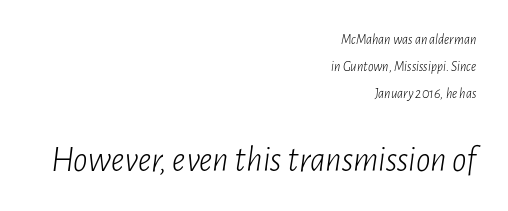
The letters advance in unequal steps, a hallmark of proportional type. Emphasis-style slanted type is in use. The rendering enlarges the type as you move from the upper chunk to the lower. Spacing between characters is what you'd get straight out of the box. Heaviness? Minimal to ordinary, like unemphasized prose.
